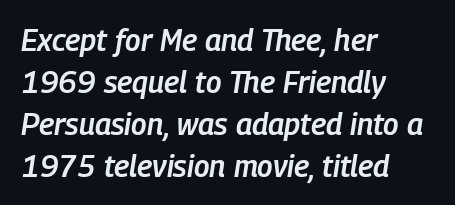
The image shows 30 px semibold, condensed type, italic (leaning right); set left-aligned, normal line spacing (1.4x), normal letter spacing, not underlined; low stroke contrast and a medium x-height.
